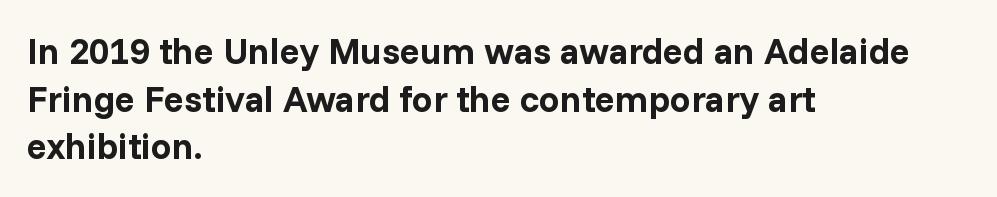
{"serif": "no", "italic": "no", "bold": "yes", "weight": "bold", "width": "normal", "stroke_contrast": "low", "x_height": "medium", "monospaced": "no", "underline": "no", "align": "left", "line_spacing": "normal", "line_spacing_ratio": 1.29, "letter_spacing": "normal", "letter_spacing_em": 0.0, "glyph_px": 37}
